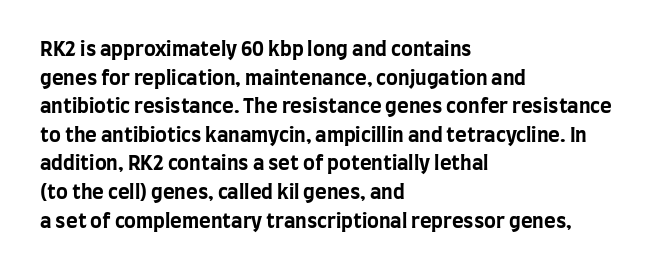
Q: Is the text bold? A: Yes.
Q: Is the text italic (slanted)? A: No, it is upright.
Q: Is the text underlined? A: No.
Q: How is the paragraph aligned? A: Left-aligned.
Q: Is the spacing between letters normal or unusually wide? A: Normal.
Q: Is the spacing between lines tight, normal or loose? A: Normal.
